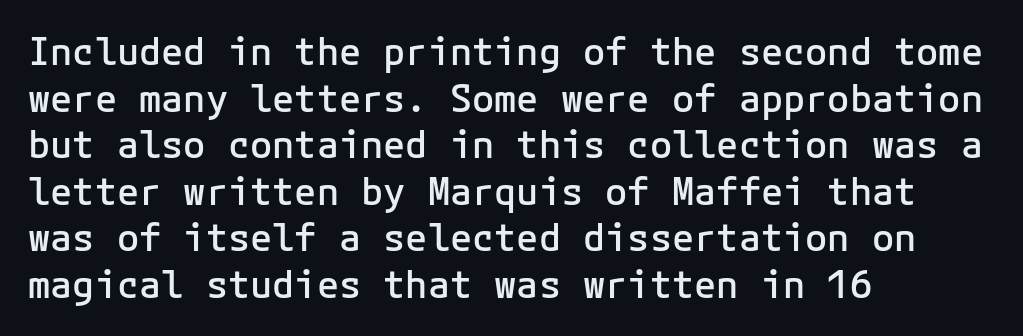
Q: Is the text bold? A: Semi-bold.
Q: Is the text italic (slanted)? A: No, it is upright.
Q: Is the typeface a serif or a sans-serif typeface? A: Sans-serif.
Q: Is the text underlined? A: No.
Q: How is the paragraph aligned? A: Left-aligned.
Q: Is the spacing between letters normal or unusually wide? A: Normal.
Q: Is the spacing between lines tight, normal or loose? A: Normal.
Q: Width (condensed, normal, or wide)? A: Normal.
Q: Stroke contrast? A: Low.
Q: x-height? A: Medium.
Q: Monospaced? A: Yes.
